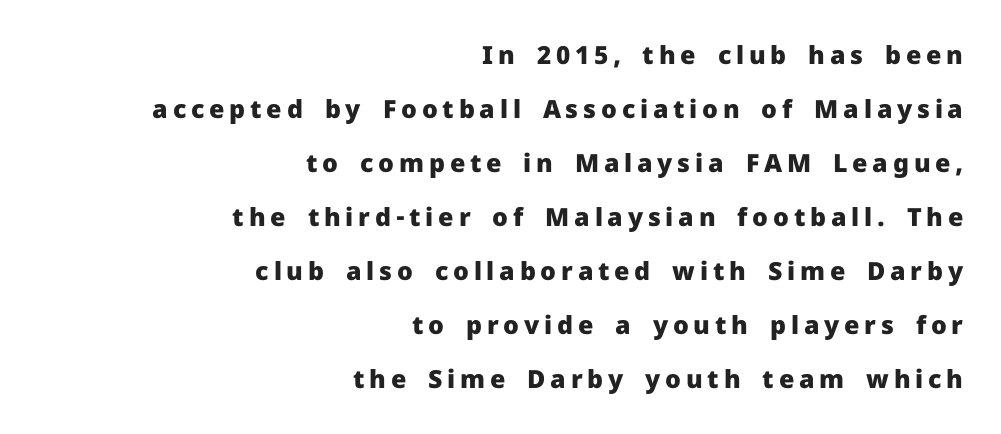
Q: Is the text bold? A: Yes.
Q: Is the text italic (slanted)? A: No, it is upright.
Q: Is the text underlined? A: No.
Q: How is the paragraph aligned? A: Right-aligned.
Q: Is the spacing between lines tight, normal or loose? A: Loose.
